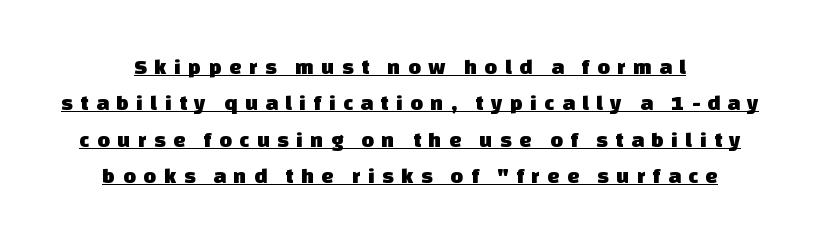
{"underline": "yes", "line_spacing": "normal", "line_spacing_ratio": 1.65, "letter_spacing": "wide", "letter_spacing_em": 0.34, "glyph_px": 22}
